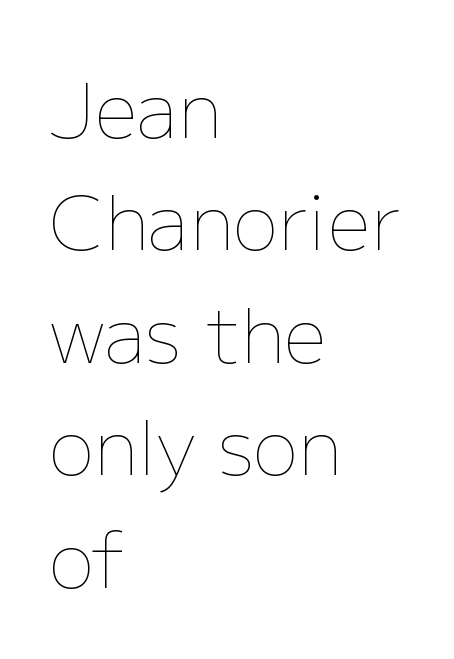
{"italic": "no", "bold": "no", "weight": "thin", "width": "normal", "stroke_contrast": "low", "x_height": "medium", "monospaced": "no", "underline": "no", "align": "left", "line_spacing": "normal", "line_spacing_ratio": 1.48, "letter_spacing": "normal", "letter_spacing_em": 0.0, "glyph_px": 76}
